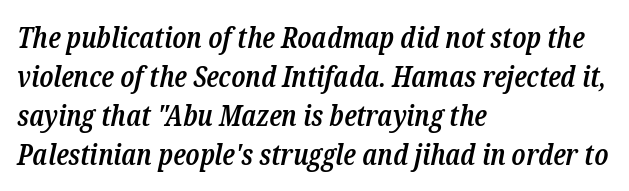
{"serif": "yes", "italic": "yes", "lean": "right", "slant_degrees": 12, "bold": "semi", "weight": "semibold", "width": "condensed", "stroke_contrast": "low", "x_height": "medium", "monospaced": "no", "underline": "no", "align": "left", "line_spacing": "normal", "line_spacing_ratio": 1.34, "letter_spacing": "normal", "letter_spacing_em": 0.0, "glyph_px": 29}
